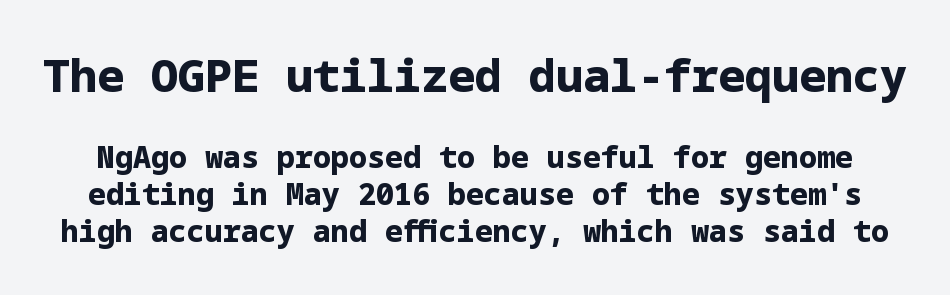
{"serif": "no", "italic": "no", "bold": "yes", "weight": "bold", "width": "normal", "stroke_contrast": "low", "x_height": "medium", "underline": "no", "line_spacing_ratio": 1.24, "letter_spacing": "normal", "letter_spacing_em": 0.0, "larger_block": "first", "size_ratio": 1.5, "glyph_px": 45}
